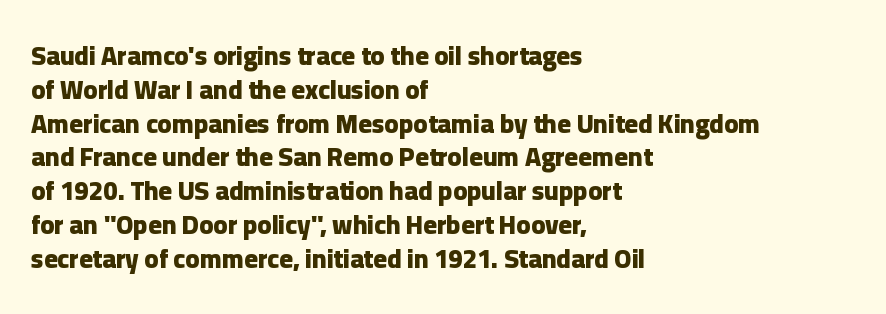
Notice how the stems are strictly vertical — no italics here. The passage shown is emphatically bold. Students, observe: this is what conventionally led text looks like. You could call the tracking neutral — neither tight nor loose. The ragged edge is on the right, which tells us the setting is flush left. Descenders are the only things crossing below the line.
